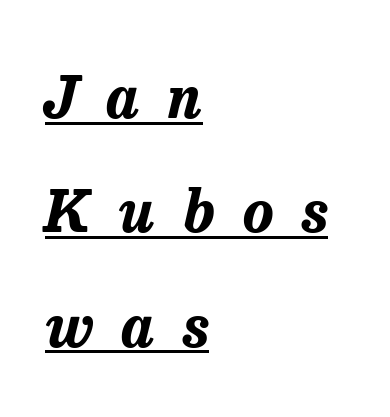
{"italic": "yes", "lean": "right", "slant_degrees": 13, "bold": "yes", "weight": "bold", "width": "normal", "stroke_contrast": "low", "x_height": "medium", "monospaced": "no", "underline": "yes", "align": "left", "line_spacing": "loose", "line_spacing_ratio": 1.97, "letter_spacing": "wide", "letter_spacing_em": 0.49, "glyph_px": 58}
